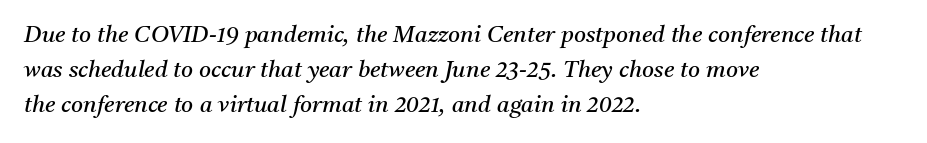
Q: Is the text bold? A: No.
Q: Is the text italic (slanted)? A: Yes, it leans right by about 11 degrees.
Q: Is the text underlined? A: No.
Q: How is the paragraph aligned? A: Left-aligned.
Q: Is the spacing between letters normal or unusually wide? A: Normal.
Q: Is the spacing between lines tight, normal or loose? A: Normal.
